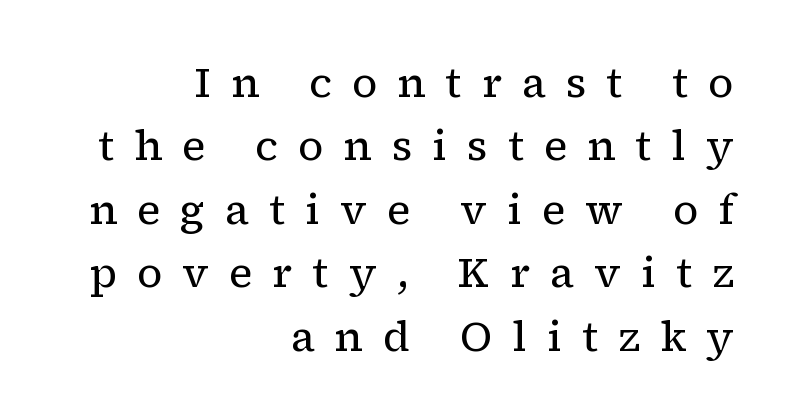
Lines of text with bare space underneath. Casual observation: everything's shoved over to the right. Unlike italic type, these characters show no tilt at all. The font sits on the lighter half of the weight spectrum, regular included.
